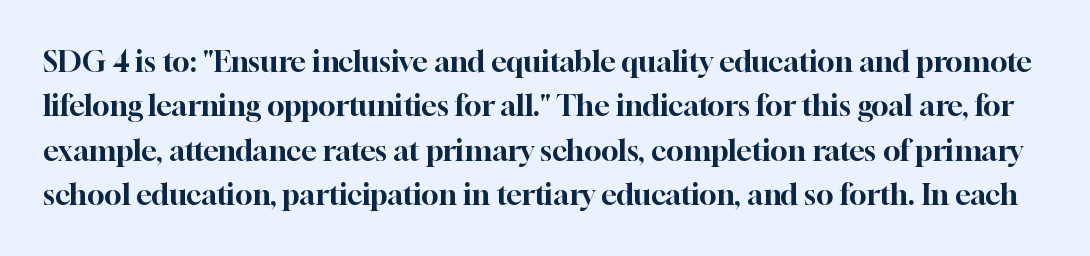
You could not count columns in this text — the font is proportionally spaced. Quick note: interline space is typical. The text was rendered using a seriffed face with decorative stroke endings. The typography opts for an upright posture over an oblique one. Glance below the letters and you will spot only blank space.
